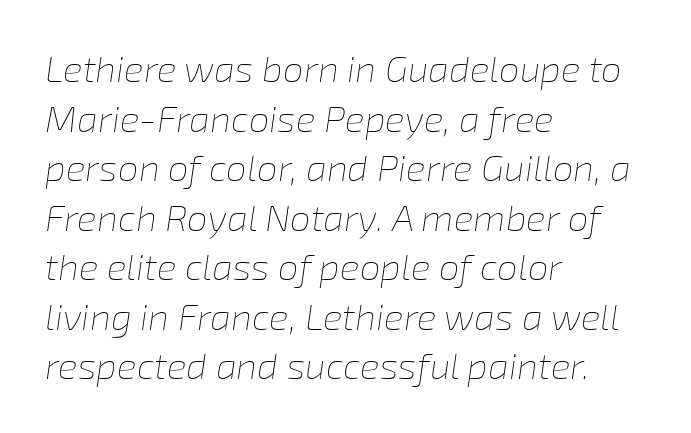
The image shows 37 px thin type, italic (leaning right); set left-aligned, normal line spacing (1.34x), normal letter spacing, not underlined; low stroke contrast and a medium x-height.
